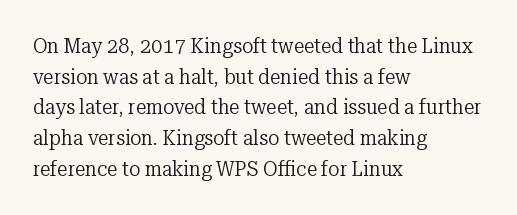
The strip under each line holds only bare page. The lines in this sample share a left origin and differ only in where they stop. The block of text has a typical density, with ordinary space between rows. A typesetter would call this zero additional tracking. Each stroke keeps to a modest, everyday thickness or less. Style check: upright.
